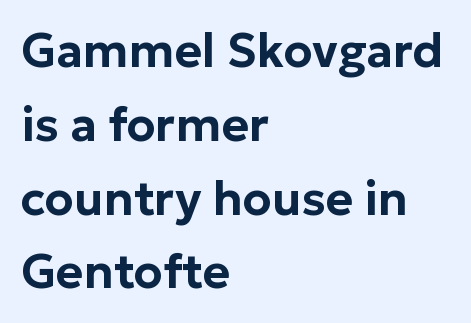
Q: Is the text italic (slanted)? A: No, it is upright.
Q: Is the typeface a serif or a sans-serif typeface? A: Sans-serif.
Q: Is the text underlined? A: No.
Q: How is the paragraph aligned? A: Left-aligned.
Q: Is the spacing between letters normal or unusually wide? A: Normal.
Q: Is the spacing between lines tight, normal or loose? A: Normal.
Q: Width (condensed, normal, or wide)? A: Normal.
Q: Stroke contrast? A: Low.
Q: x-height? A: Medium.
Q: Monospaced? A: No.
